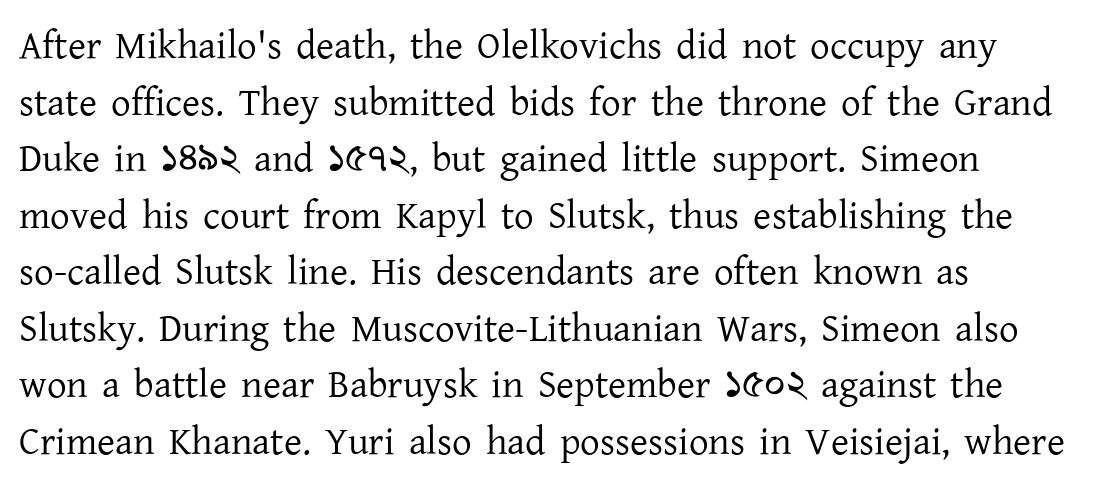
The image shows 39 px regular-weight serif type, upright; set left-aligned, normal line spacing (1.45x), normal letter spacing, not underlined; low stroke contrast and a medium x-height.
